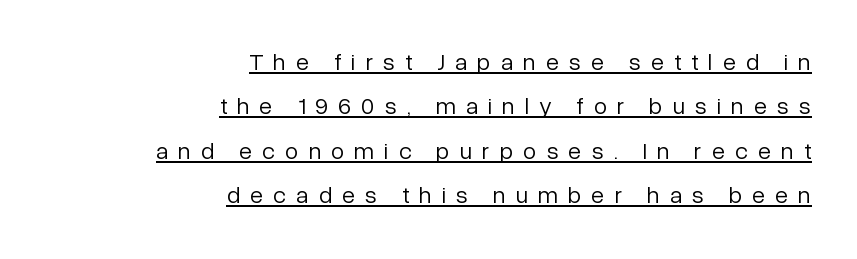
Q: Is the text bold? A: No.
Q: Is the text italic (slanted)? A: No, it is upright.
Q: Is the text underlined? A: Yes.
Q: How is the paragraph aligned? A: Right-aligned.
Q: Is the spacing between letters normal or unusually wide? A: Unusually wide.
